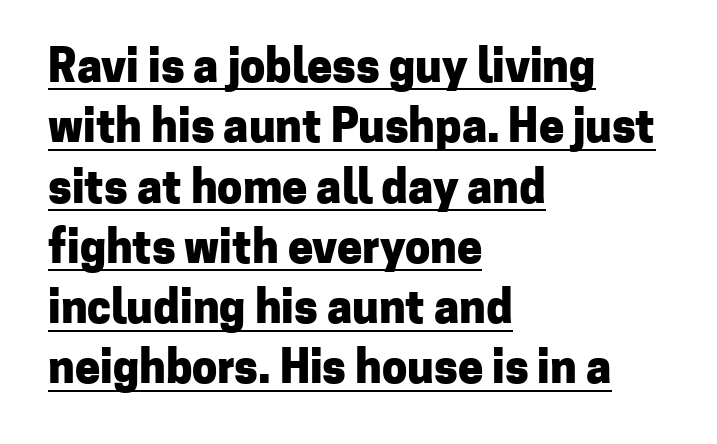
Q: Is the text bold? A: Yes.
Q: Is the text italic (slanted)? A: No, it is upright.
Q: Is the typeface a serif or a sans-serif typeface? A: Sans-serif.
Q: Is the text underlined? A: Yes.
Q: How is the paragraph aligned? A: Left-aligned.
Q: Is the spacing between letters normal or unusually wide? A: Normal.
Q: Is the spacing between lines tight, normal or loose? A: Normal.
Q: Width (condensed, normal, or wide)? A: Normal.
Q: Stroke contrast? A: Low.
Q: x-height? A: Medium.
Q: Monospaced? A: No.
